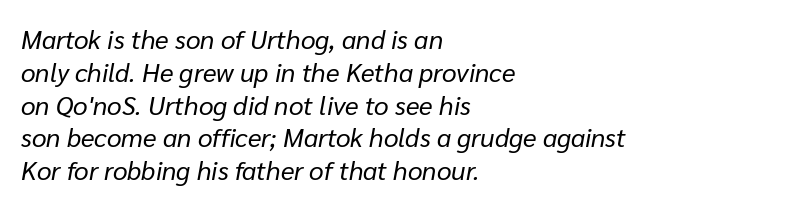
{"italic": "yes", "lean": "right", "slant_degrees": 10, "bold": "no", "underline": "no", "align": "left", "line_spacing": "normal", "line_spacing_ratio": 1.26, "letter_spacing": "normal", "letter_spacing_em": 0.0, "glyph_px": 26}
